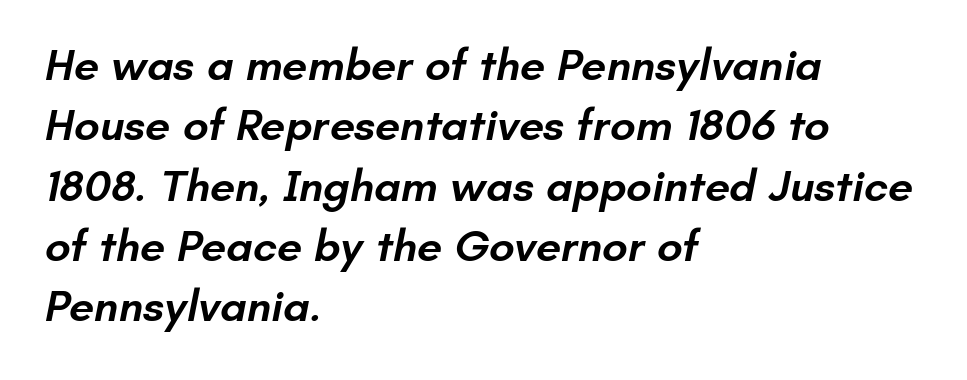
The image shows 45 px semibold sans-serif type; set left-aligned, normal line spacing (1.34x), normal letter spacing, not underlined; low stroke contrast and a small x-height.
